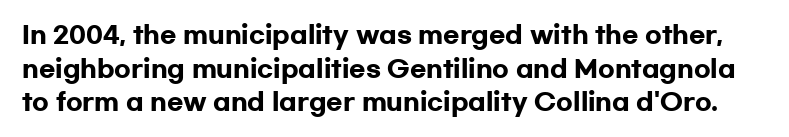
{"italic": "no", "bold": "yes", "underline": "no", "line_spacing": "normal", "line_spacing_ratio": 1.4, "letter_spacing": "normal", "letter_spacing_em": 0.0, "glyph_px": 24}
